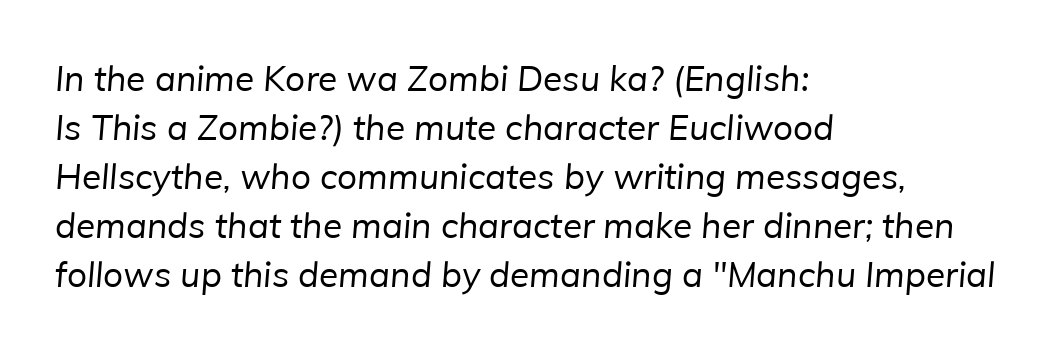
Q: Is the text bold? A: No.
Q: Is the typeface a serif or a sans-serif typeface? A: Sans-serif.
Q: Is the text underlined? A: No.
Q: How is the paragraph aligned? A: Left-aligned.
Q: Is the spacing between letters normal or unusually wide? A: Normal.
Q: Is the spacing between lines tight, normal or loose? A: Normal.
Q: Width (condensed, normal, or wide)? A: Normal.
Q: Stroke contrast? A: Low.
Q: x-height? A: Medium.
Q: Monospaced? A: No.
